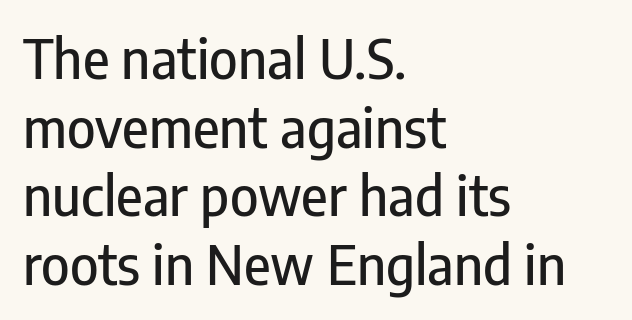
The image shows 54 px condensed sans-serif type, upright; set left-aligned, normal line spacing (1.27x), normal letter spacing, not underlined; low stroke contrast and a medium x-height.
